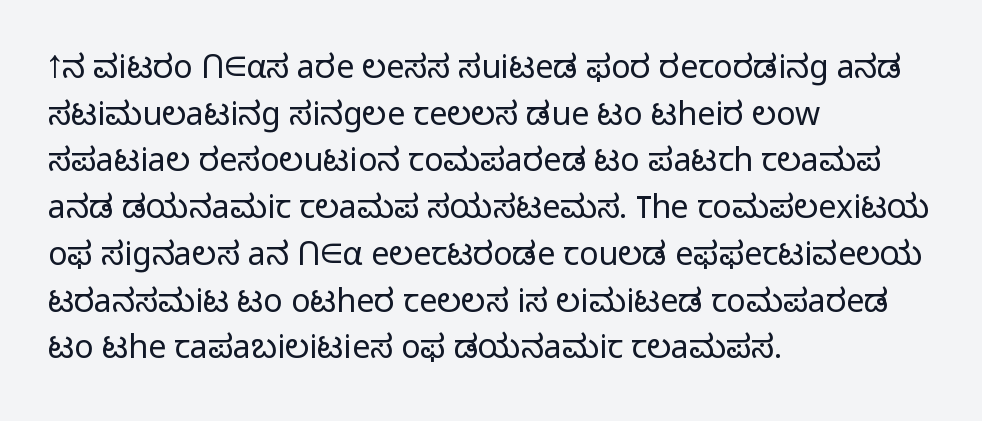
Q: Is the text bold? A: No.
Q: Is the text italic (slanted)? A: No, it is upright.
Q: Is the typeface a serif or a sans-serif typeface? A: Sans-serif.
Q: Is the text underlined? A: No.
Q: How is the paragraph aligned? A: Left-aligned.
Q: Is the spacing between letters normal or unusually wide? A: Normal.
Q: Is the spacing between lines tight, normal or loose? A: Normal.
Q: Width (condensed, normal, or wide)? A: Normal.
Q: Stroke contrast? A: Low.
Q: x-height? A: Medium.
Q: Monospaced? A: No.
